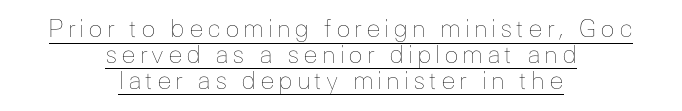
Q: Is the text bold? A: No.
Q: Is the text italic (slanted)? A: No, it is upright.
Q: Is the text underlined? A: Yes.
Q: How is the paragraph aligned? A: Centered.
Q: Is the spacing between lines tight, normal or loose? A: Tight.
